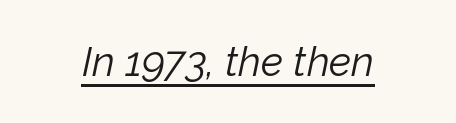
The image shows 41 px light type, italic (leaning right); set normal letter spacing, underlined; low stroke contrast and a medium x-height.
